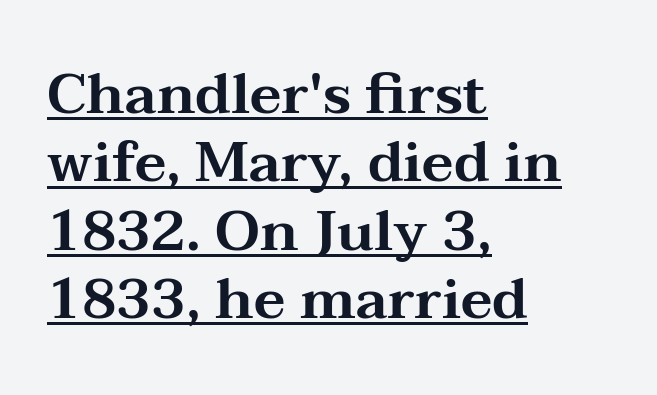
Q: Is the text italic (slanted)? A: No, it is upright.
Q: Is the typeface a serif or a sans-serif typeface? A: Serif.
Q: Is the text underlined? A: Yes.
Q: How is the paragraph aligned? A: Left-aligned.
Q: Is the spacing between letters normal or unusually wide? A: Normal.
Q: Width (condensed, normal, or wide)? A: Wide.
Q: Stroke contrast? A: Medium.
Q: x-height? A: Medium.
Q: Monospaced? A: No.
